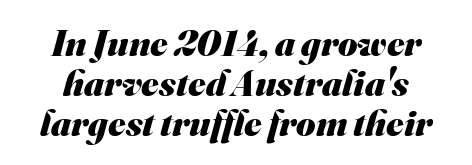
The image shows 37 px heavy sans-serif type; set tight line spacing (1.08x), normal letter spacing, not underlined; medium stroke contrast and a small x-height.
